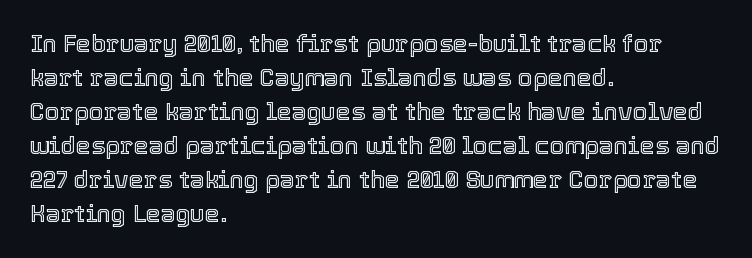
Q: Is the text italic (slanted)? A: No, it is upright.
Q: Is the text underlined? A: No.
Q: How is the paragraph aligned? A: Left-aligned.
Q: Is the spacing between letters normal or unusually wide? A: Normal.
Q: Is the spacing between lines tight, normal or loose? A: Normal.
